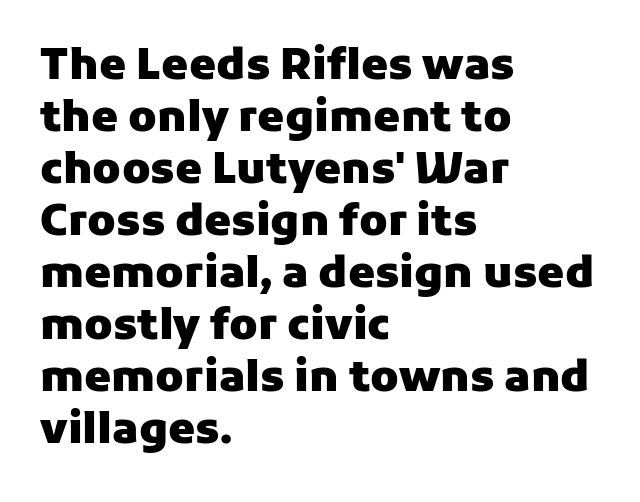
Q: Is the text bold? A: Yes.
Q: Is the text italic (slanted)? A: No, it is upright.
Q: Is the typeface a serif or a sans-serif typeface? A: Sans-serif.
Q: Is the text underlined? A: No.
Q: How is the paragraph aligned? A: Left-aligned.
Q: Is the spacing between letters normal or unusually wide? A: Normal.
Q: Width (condensed, normal, or wide)? A: Normal.
Q: Stroke contrast? A: Low.
Q: x-height? A: Medium.
Q: Monospaced? A: No.
